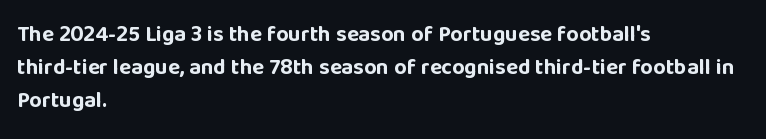
Q: Is the text bold? A: Yes.
Q: Is the text italic (slanted)? A: No, it is upright.
Q: Is the text underlined? A: No.
Q: How is the paragraph aligned? A: Left-aligned.
Q: Is the spacing between letters normal or unusually wide? A: Normal.
Q: Is the spacing between lines tight, normal or loose? A: Normal.
